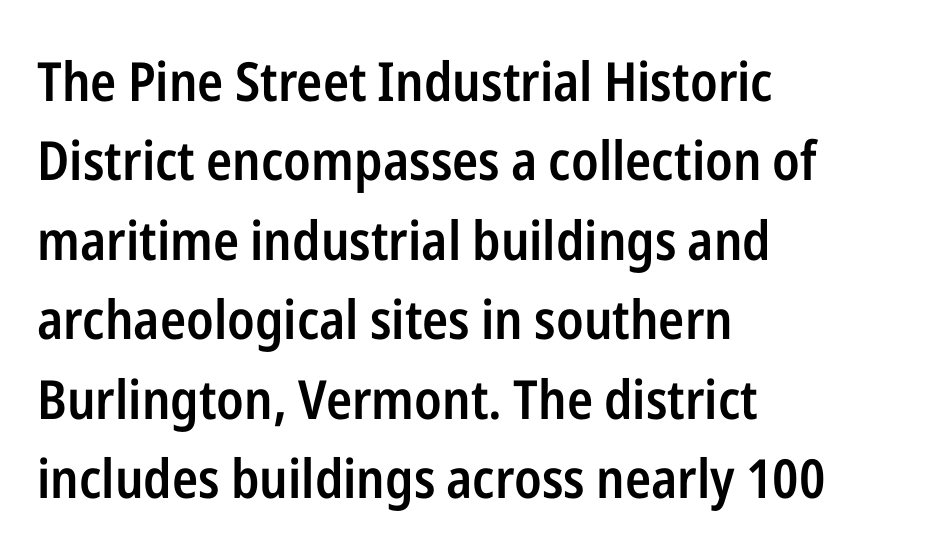
Q: Is the text bold? A: Semi-bold.
Q: Is the text italic (slanted)? A: No, it is upright.
Q: Is the typeface a serif or a sans-serif typeface? A: Sans-serif.
Q: Is the text underlined? A: No.
Q: How is the paragraph aligned? A: Left-aligned.
Q: Is the spacing between letters normal or unusually wide? A: Normal.
Q: Is the spacing between lines tight, normal or loose? A: Normal.
Q: Width (condensed, normal, or wide)? A: Condensed.
Q: Stroke contrast? A: Low.
Q: x-height? A: Medium.
Q: Monospaced? A: No.
